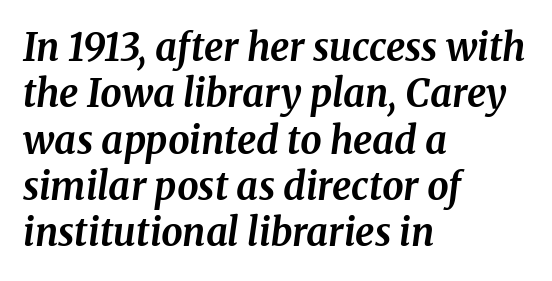
Q: Is the text bold? A: Yes.
Q: Is the text italic (slanted)? A: Yes, it leans right by about 8 degrees.
Q: Is the typeface a serif or a sans-serif typeface? A: Serif.
Q: Is the text underlined? A: No.
Q: How is the paragraph aligned? A: Left-aligned.
Q: Is the spacing between letters normal or unusually wide? A: Normal.
Q: Width (condensed, normal, or wide)? A: Normal.
Q: Stroke contrast? A: Medium.
Q: x-height? A: Medium.
Q: Monospaced? A: No.
